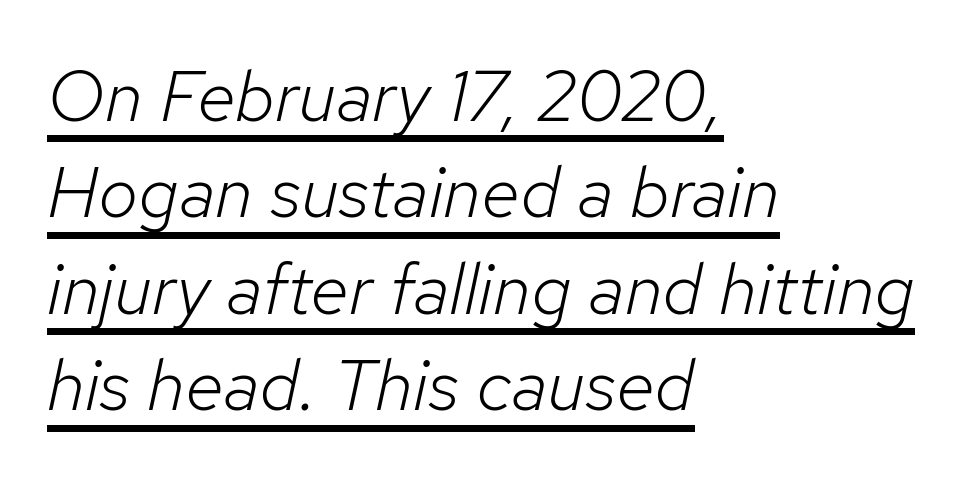
{"italic": "yes", "lean": "right", "slant_degrees": 12, "bold": "no", "weight": "light", "width": "normal", "stroke_contrast": "low", "x_height": "medium", "monospaced": "no", "underline": "yes", "align": "left", "line_spacing": "normal", "line_spacing_ratio": 1.34, "letter_spacing": "normal", "letter_spacing_em": 0.0, "glyph_px": 72}
